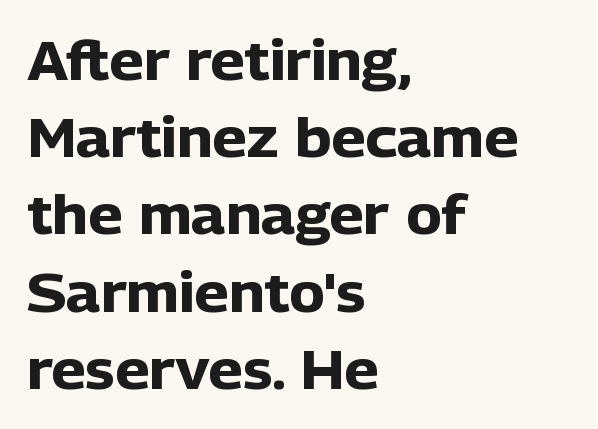
The image shows 54 px heavy sans-serif type, upright; set left-aligned, normal line spacing (1.43x), normal letter spacing, not underlined; low stroke contrast and a medium x-height.
